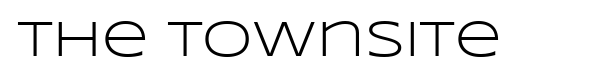
Stroke thickness stays within the range of a standard reading face or lighter. Is this a fixed-width face? No — the glyphs have proportional, varying widths. The letterforms sit shoulder to shoulder at normal distance. If you drew a line through each stem, it would be perfectly vertical. This sample uses a sans-serif face.
